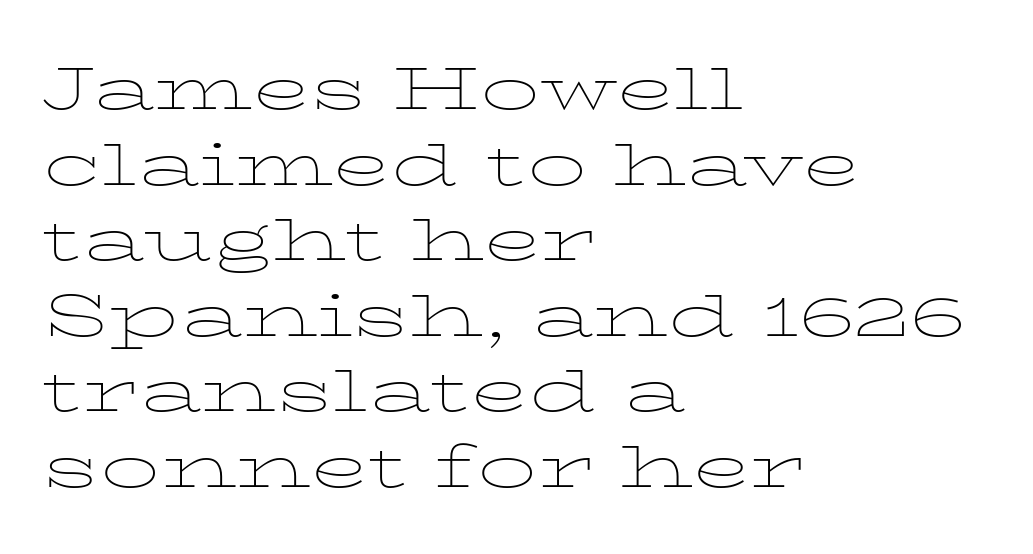
The image shows 59 px thin, wide serif type, upright; set left-aligned, normal line spacing (1.28x), normal letter spacing, not underlined; low stroke contrast and a medium x-height.
